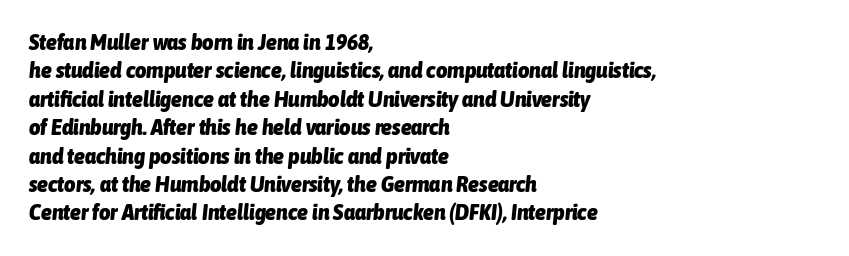
The image shows 22 px bold type, italic (leaning right); set left-aligned, normal line spacing (1.29x), normal letter spacing, not underlined.
